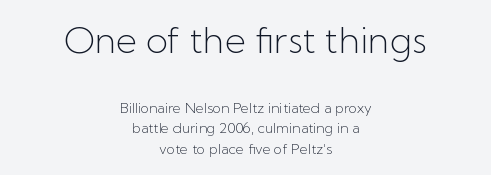
Q: Is the text bold? A: No.
Q: Is the text italic (slanted)? A: No, it is upright.
Q: Is the typeface a serif or a sans-serif typeface? A: Sans-serif.
Q: Is the text underlined? A: No.
Q: How is the paragraph aligned? A: Centered.
Q: Is the spacing between letters normal or unusually wide? A: Normal.
Q: Is the spacing between lines tight, normal or loose? A: Normal.
Q: Which block of text is set in a larger size, the first (top) or the second (bottom)? A: The first (top) one.
Q: Width (condensed, normal, or wide)? A: Normal.
Q: Stroke contrast? A: Low.
Q: x-height? A: Medium.
Q: Monospaced? A: No.
